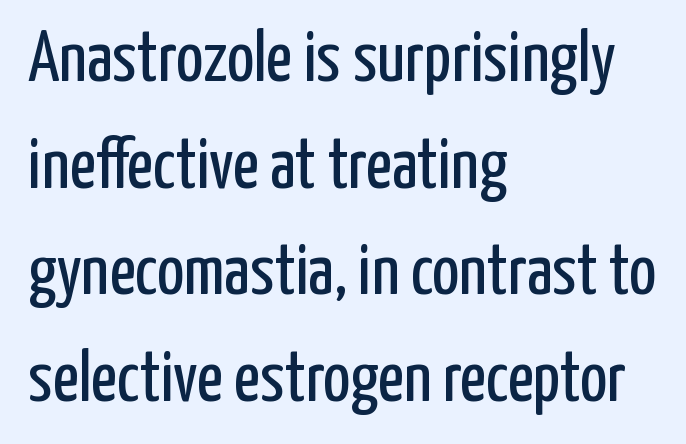
These lines are set flush left with a ragged right edge. Nobody touched the tracking dial on this one. If you measured baseline to baseline, you'd find a middling distance. The specimen omits any rule beneath the text block's lines.
